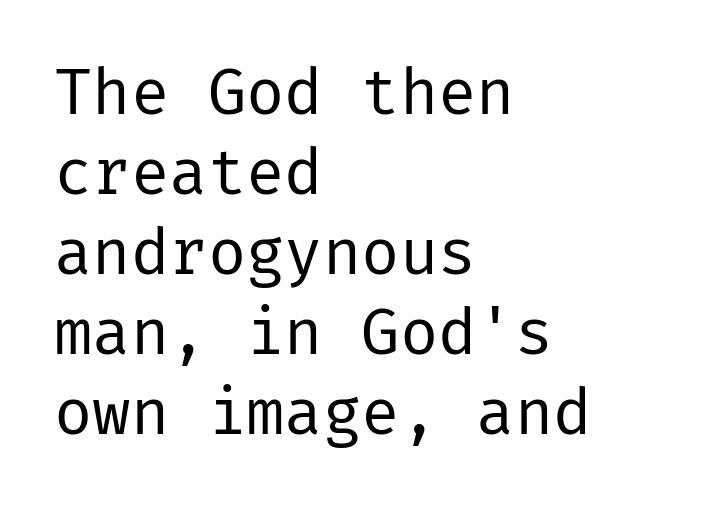
The image shows 64 px regular-weight sans-serif type, upright; set left-aligned, normal line spacing (1.25x), normal letter spacing, not underlined; low stroke contrast and a medium x-height.
